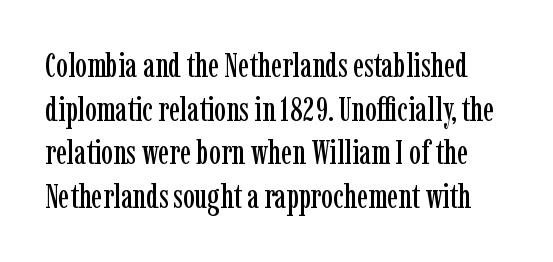
{"serif": "yes", "italic": "no", "width": "condensed", "stroke_contrast": "low", "x_height": "medium", "monospaced": "no", "underline": "no", "line_spacing": "normal", "line_spacing_ratio": 1.32, "letter_spacing": "normal", "letter_spacing_em": 0.0, "glyph_px": 33}
